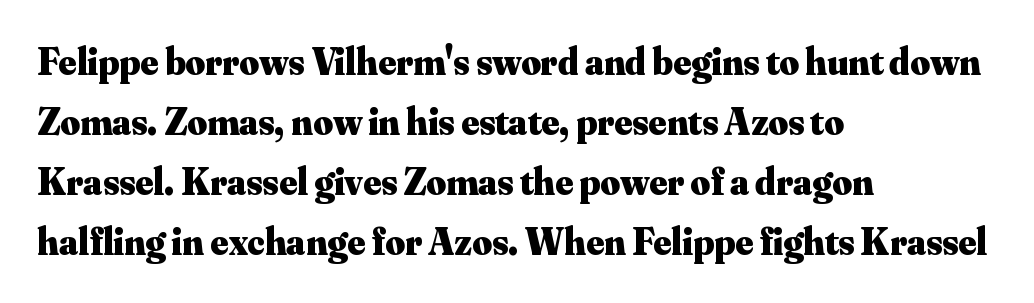
The image shows 38 px heavy serif type, upright; set left-aligned, normal line spacing (1.58x), normal letter spacing, not underlined; medium stroke contrast and a small x-height.
